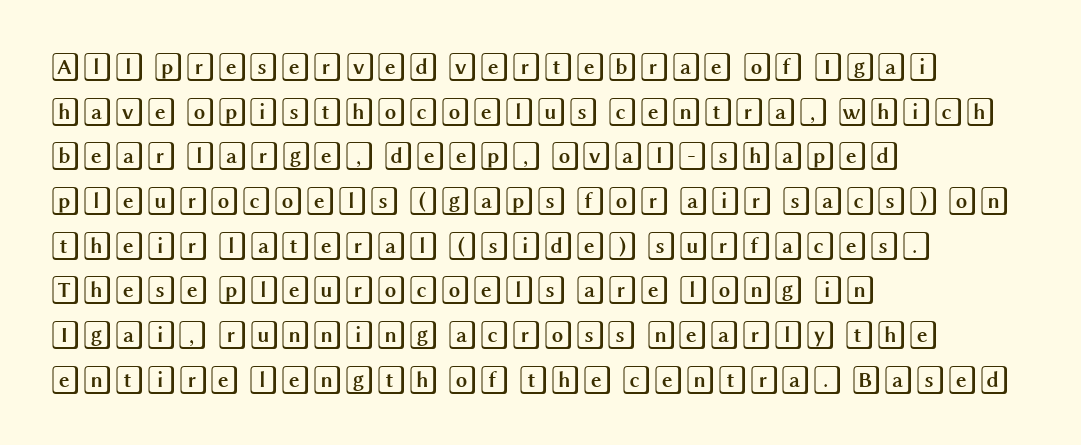
{"italic": "no", "width": "wide", "x_height": "large", "underline": "no", "align": "left", "line_spacing": "normal", "line_spacing_ratio": 1.54, "letter_spacing": "normal", "letter_spacing_em": 0.0, "glyph_px": 29}
